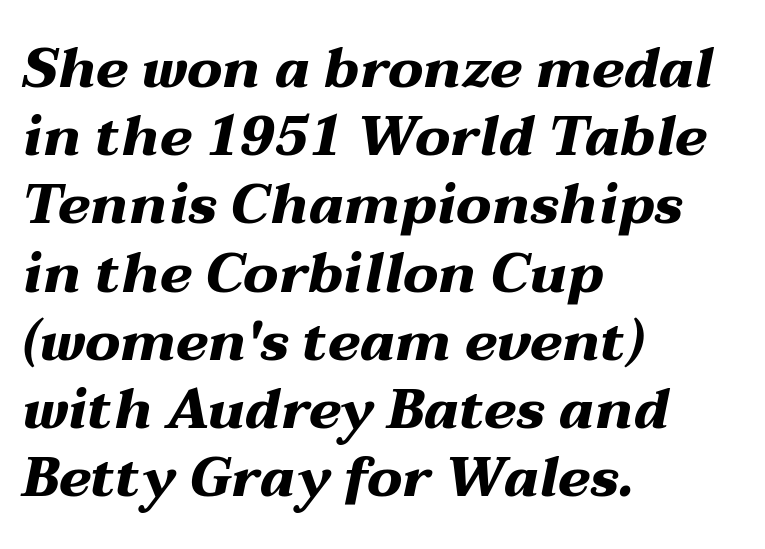
Glyph-to-glyph distance matches everyday printed text. This sample uses an oblique cut, with every glyph tilted off the vertical. Typeset ragged right — the left edge is the straight one. Varying glyph widths throughout — classic text-font behaviour.
